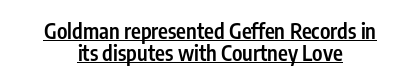
A typographer would call this underscored text. Horizontally, the lines are justified to the midpoint only. Letter spacing: default. The type sits square on the baseline with zero lean. Moderately thickened strokes mark this as semibold type. One glance says dense: line gaps are narrower than usual.
